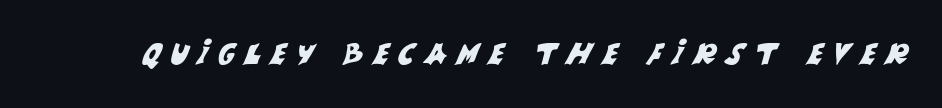
{"serif": "no", "width": "normal", "stroke_contrast": "medium", "x_height": "large", "monospaced": "no", "underline": "no", "letter_spacing": "wide", "letter_spacing_em": 0.35, "glyph_px": 29}
